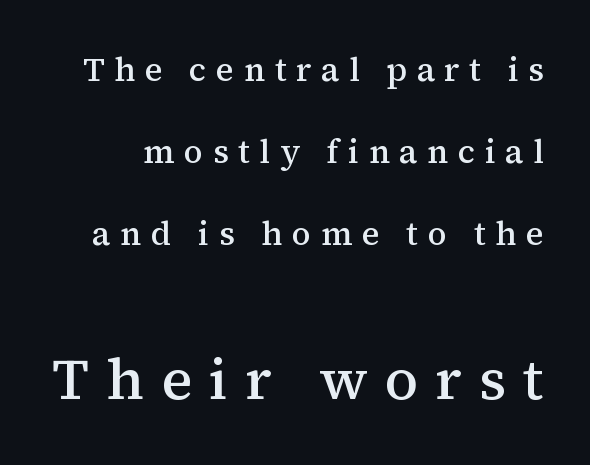
The image shows 58 px semibold serif type, upright; set loose line spacing (2.48x), unusually wide letter spacing (+0.29 em), not underlined; the second (bottom) block is 1.76x larger; medium stroke contrast and a medium x-height.
